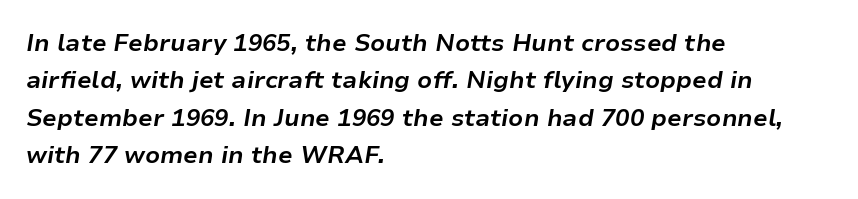
The image shows 24 px bold type, italic (leaning right); set left-aligned, normal line spacing (1.56x), normal letter spacing, not underlined.
